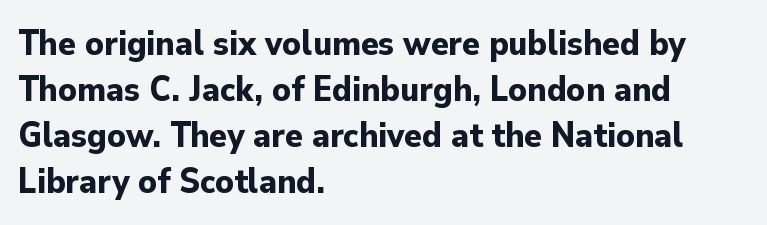
In terms of letterform style, serifs are entirely absent. Line spacing here is normal. Glance below the letters and you will spot only blank space. Heavy-handed strokes throughout: this text is bold. Default kerning and tracking; the words read as compact shapes.
